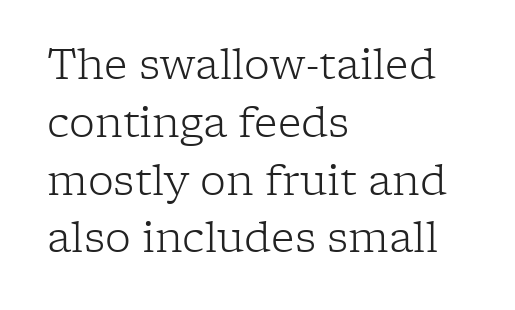
Glyph-to-glyph distance matches everyday printed text. Stroke mass is kept to a normal reading level or below. Where is the straight margin? On the left. Small tapered or slab feet sit at the stroke ends, so this counts as serif. Note the varied advance widths — an 'i' is clearly narrower than an 'm'.
